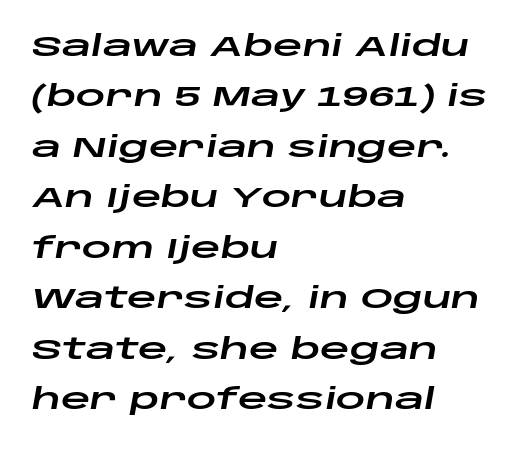
Q: Is the text italic (slanted)? A: Yes, it leans right by about 10 degrees.
Q: Is the text underlined? A: No.
Q: How is the paragraph aligned? A: Left-aligned.
Q: Is the spacing between letters normal or unusually wide? A: Normal.
Q: Width (condensed, normal, or wide)? A: Wide.
Q: Stroke contrast? A: Low.
Q: x-height? A: Large.
Q: Monospaced? A: No.
